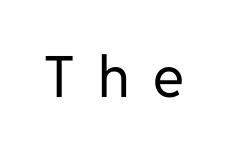
{"serif": "no", "italic": "no", "bold": "no", "weight": "regular", "width": "normal", "stroke_contrast": "low", "x_height": "medium", "monospaced": "no", "underline": "no", "letter_spacing": "wide", "letter_spacing_em": 0.41, "glyph_px": 57}
